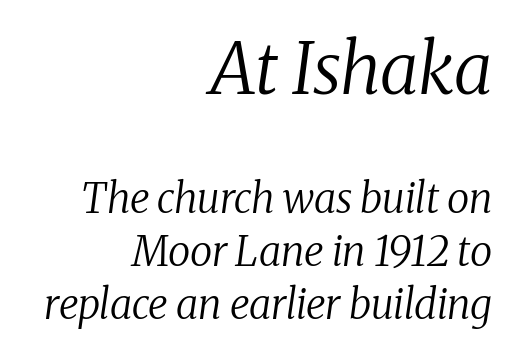
{"serif": "yes", "italic": "yes", "lean": "right", "slant_degrees": 8, "bold": "no", "weight": "regular", "width": "normal", "stroke_contrast": "medium", "x_height": "medium", "monospaced": "no", "underline": "no", "align": "right", "line_spacing": "normal", "line_spacing_ratio": 1.29, "letter_spacing": "normal", "letter_spacing_em": 0.0, "larger_block": "first", "size_ratio": 1.73, "glyph_px": 71}
